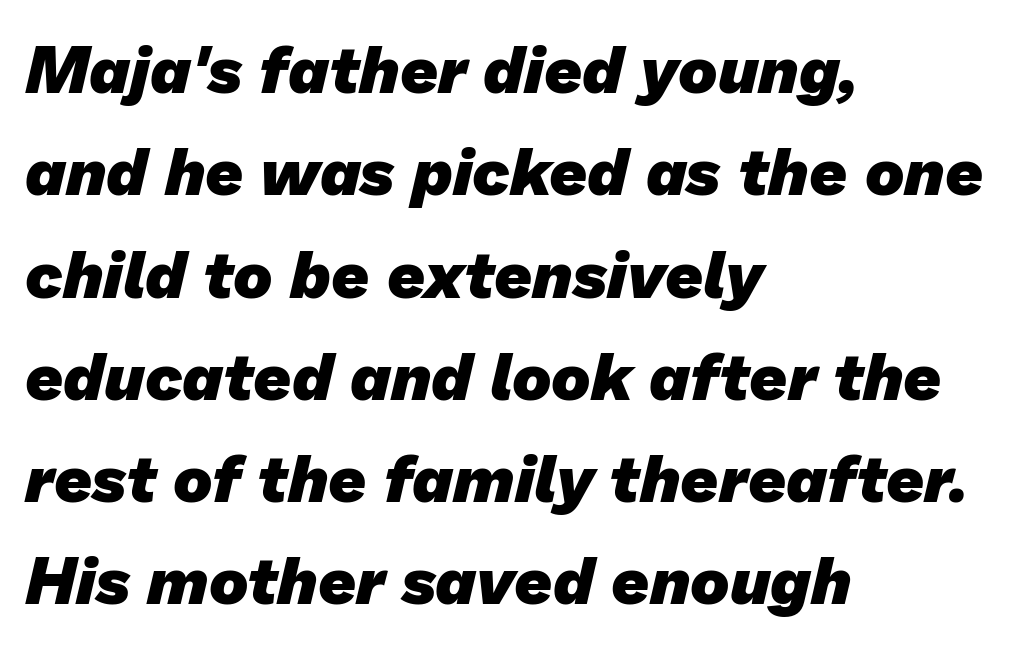
Pretty heavy lettering here — definitely bold. Spacing verdict: proportional, widths tailored to each character. This rendering leaves character spacing at its baseline value. Leftover space on each line is placed entirely after the last word. To sum up the face: it is a sans, with no serifs.
